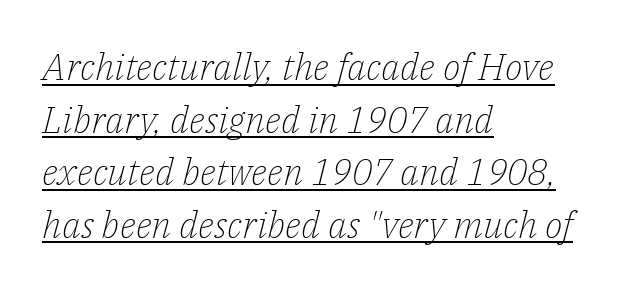
{"serif": "yes", "italic": "yes", "lean": "right", "slant_degrees": 14, "bold": "no", "weight": "light", "width": "normal", "stroke_contrast": "low", "x_height": "medium", "monospaced": "no", "underline": "yes", "align": "left", "line_spacing": "normal", "line_spacing_ratio": 1.42, "letter_spacing": "normal", "letter_spacing_em": 0.0, "glyph_px": 37}
